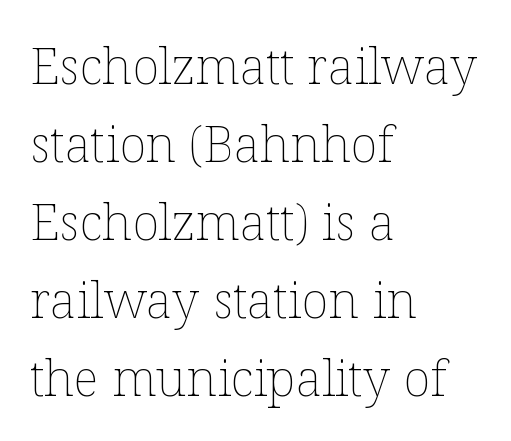
Q: Is the text bold? A: No.
Q: Is the text italic (slanted)? A: No, it is upright.
Q: Is the text underlined? A: No.
Q: How is the paragraph aligned? A: Left-aligned.
Q: Is the spacing between letters normal or unusually wide? A: Normal.
Q: Is the spacing between lines tight, normal or loose? A: Normal.
Q: Width (condensed, normal, or wide)? A: Normal.
Q: Stroke contrast? A: Low.
Q: x-height? A: Medium.
Q: Monospaced? A: No.
